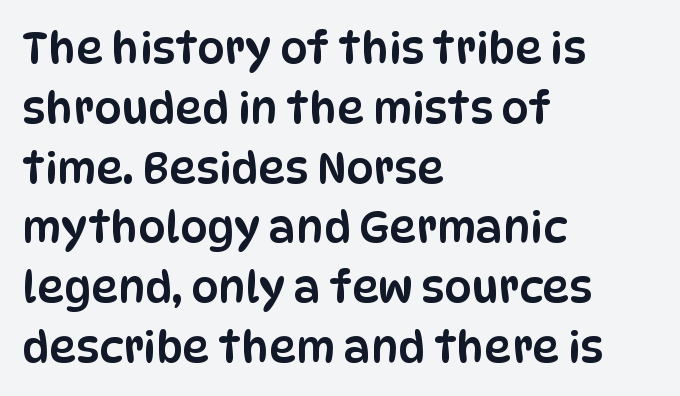
Horizontal alignment here is leftward, the default for most running prose. Quick note: interline space is typical. Check under the words: just untouched page. You could not count columns in this text — the font is proportionally spaced. Each word holds together tightly as a unit, with standard inter-letter gaps.
